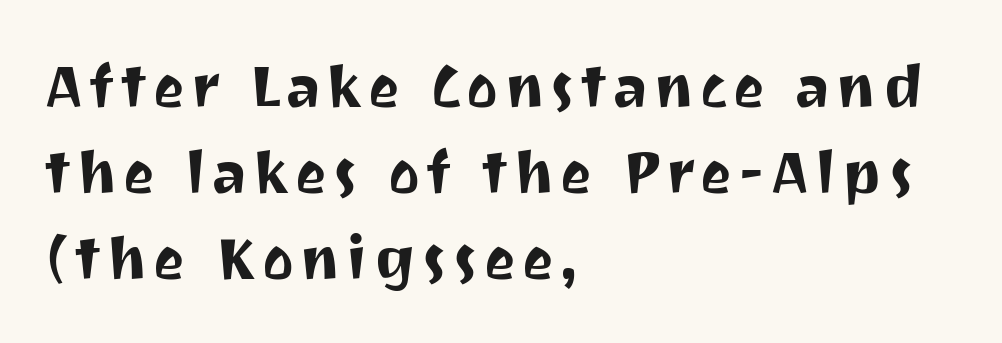
Q: Is the text italic (slanted)? A: No, it is upright.
Q: Is the typeface a serif or a sans-serif typeface? A: Sans-serif.
Q: Is the text underlined? A: No.
Q: How is the paragraph aligned? A: Left-aligned.
Q: Is the spacing between lines tight, normal or loose? A: Normal.
Q: Width (condensed, normal, or wide)? A: Normal.
Q: Stroke contrast? A: Medium.
Q: x-height? A: Medium.
Q: Monospaced? A: No.
